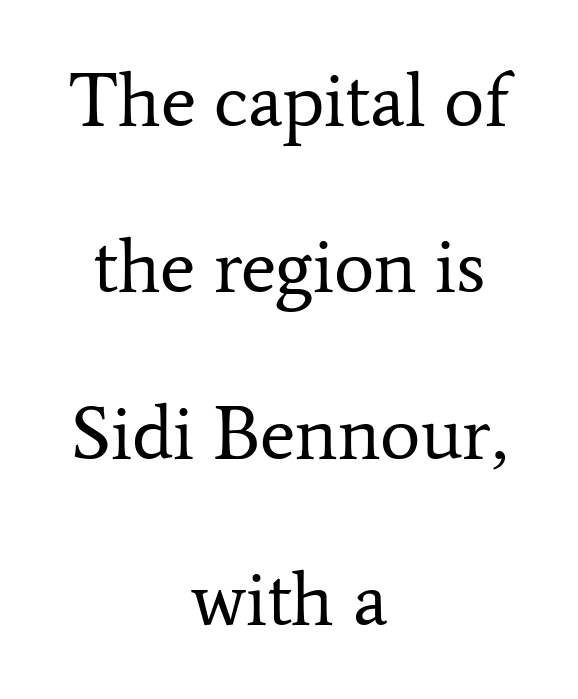
Is this a heavy cut? Hardly; it is regular or lighter. The font's upright variant was chosen for this text. What kind of face is this? One with serifs. One-word summary of the alignment: center. Looks like regular typesetting: each glyph gets only the width it needs.
